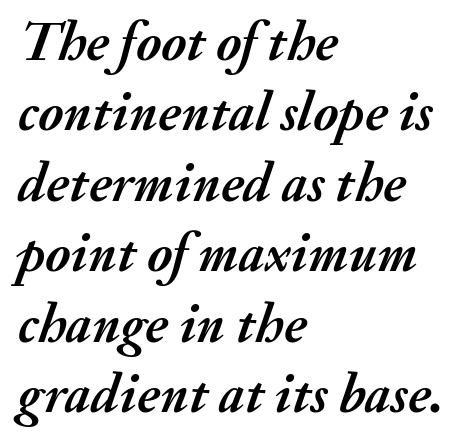
All the whitespace from short lines collects on the right. Designer's note — italics engaged. Students, this is bold: see how much ink each stroke carries. Varying glyph widths throughout — classic text-font behaviour.
